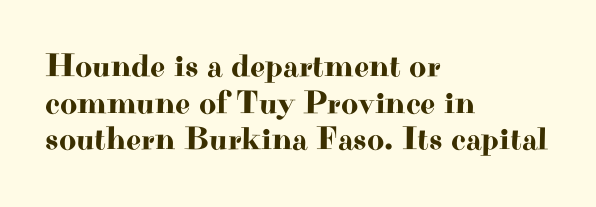
You can tell it's not italic because the verticals are truly vertical. Check the space under the baseline: it is left empty. One-word summary of the alignment: left. Old-style or modern, the face here clearly has serifs. A typesetter would call this zero additional tracking.
